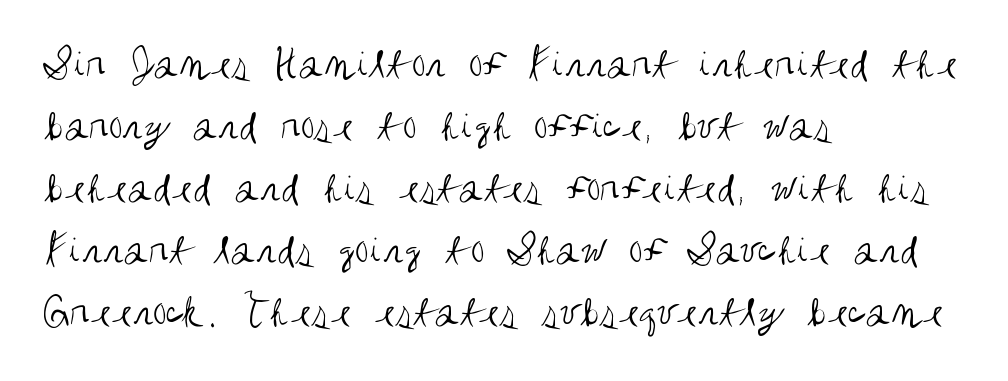
{"serif": "no", "bold": "no", "weight": "regular", "width": "condensed", "stroke_contrast": "medium", "x_height": "large", "monospaced": "no", "underline": "no", "align": "left", "line_spacing": "normal", "line_spacing_ratio": 1.38, "letter_spacing": "normal", "letter_spacing_em": 0.0, "glyph_px": 45}
